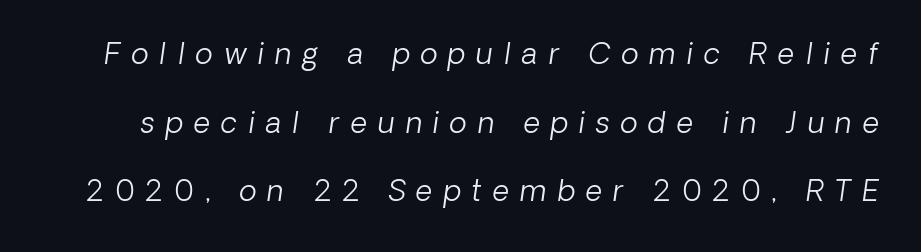
The image shows 29 px light sans-serif type; set loose line spacing (2.37x), unusually wide letter spacing (+0.38 em), not underlined; low stroke contrast and a medium x-height.
